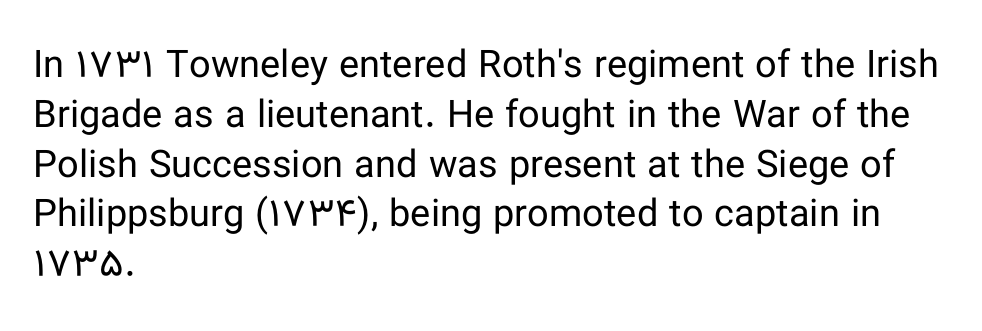
The image shows 38 px regular-weight sans-serif type, upright; set left-aligned, normal line spacing (1.31x), normal letter spacing, not underlined; low stroke contrast and a medium x-height.
